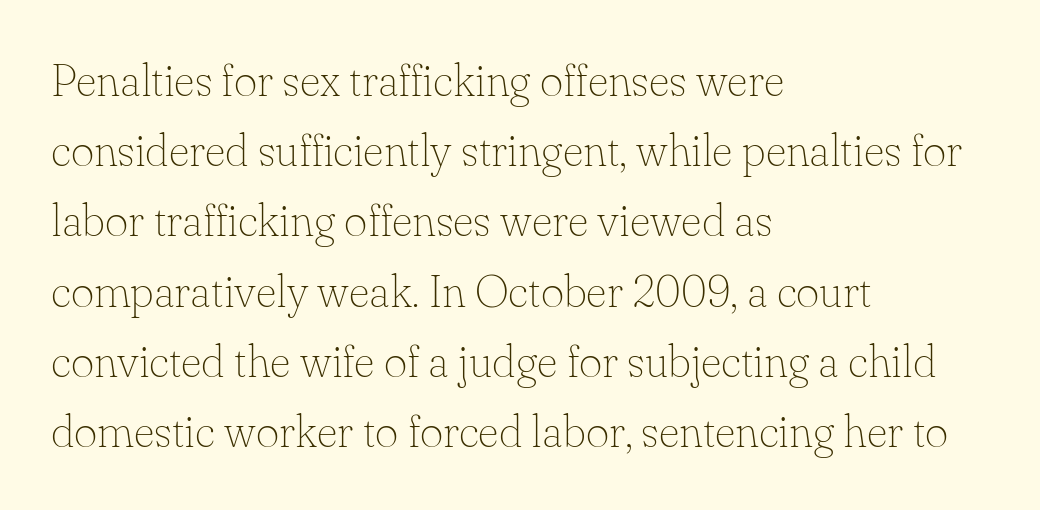
Q: Is the text bold? A: No.
Q: Is the text italic (slanted)? A: No, it is upright.
Q: Is the typeface a serif or a sans-serif typeface? A: Serif.
Q: Is the text underlined? A: No.
Q: How is the paragraph aligned? A: Left-aligned.
Q: Is the spacing between letters normal or unusually wide? A: Normal.
Q: Is the spacing between lines tight, normal or loose? A: Normal.
Q: Width (condensed, normal, or wide)? A: Normal.
Q: Stroke contrast? A: Low.
Q: x-height? A: Small.
Q: Monospaced? A: No.
